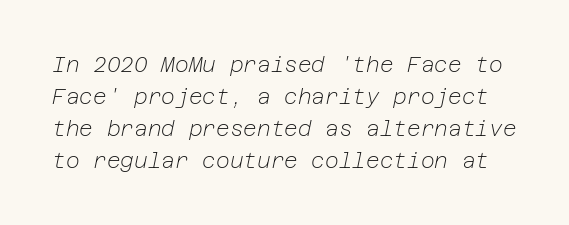
Regarding leading, the lines here are spaced in the standard way. Compared with typical body copy, the letter spacing here is the same. A clean baseline with only descenders dipping below it. The lettering tilts uniformly, giving the passage an italic look. Heft: none added — not bold.
